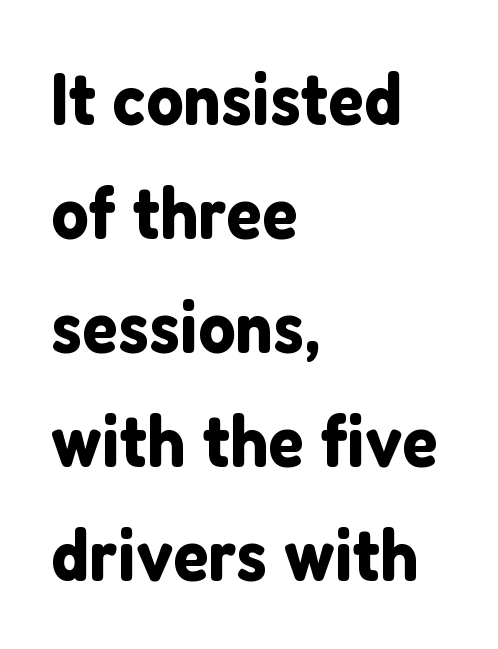
Here the designer chose a conventional face with non-uniform glyph widths. These lines keep a tight, regular rhythm from letter to letter. Rows of type keep a routine distance in the vertical direction. This is roman type, the default non-slanted kind. Note: no serifs on the glyphs. No word sits above an underline.
